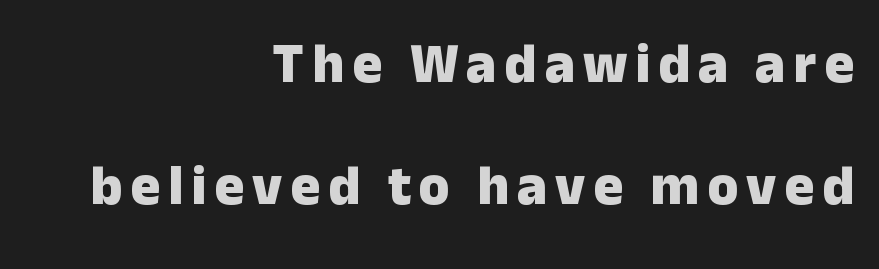
{"serif": "no", "italic": "no", "bold": "yes", "weight": "heavy", "width": "normal", "stroke_contrast": "low", "x_height": "medium", "monospaced": "no", "underline": "no", "align": "right", "line_spacing": "loose", "line_spacing_ratio": 2.18, "glyph_px": 56}
